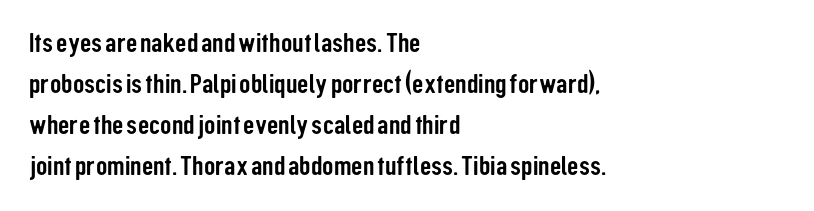
The image shows 28 px condensed sans-serif type, upright; set left-aligned, normal line spacing (1.47x), normal letter spacing, not underlined; low stroke contrast and a medium x-height.
